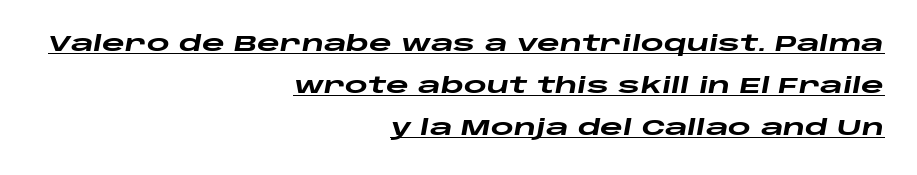
Q: Is the text bold? A: Yes.
Q: Is the text italic (slanted)? A: Yes, it leans right by about 10 degrees.
Q: Is the text underlined? A: Yes.
Q: How is the paragraph aligned? A: Right-aligned.
Q: Is the spacing between letters normal or unusually wide? A: Normal.
Q: Is the spacing between lines tight, normal or loose? A: Loose.
